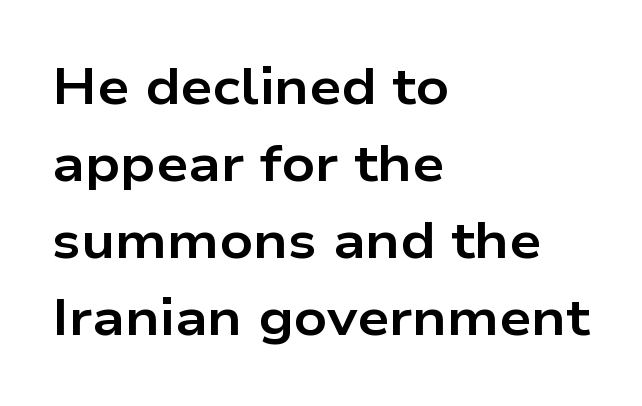
{"serif": "no", "italic": "no", "bold": "yes", "weight": "bold", "width": "wide", "stroke_contrast": "low", "x_height": "medium", "monospaced": "no", "underline": "no", "align": "left", "line_spacing": "normal", "line_spacing_ratio": 1.51, "letter_spacing": "normal", "letter_spacing_em": 0.0, "glyph_px": 51}
